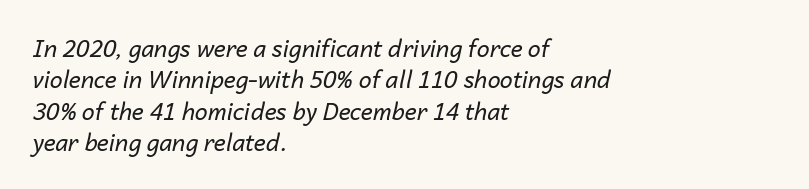
{"italic": "yes", "lean": "right", "slant_degrees": 14, "bold": "no", "underline": "no", "align": "left", "line_spacing": "normal", "line_spacing_ratio": 1.36, "letter_spacing": "normal", "letter_spacing_em": 0.0, "glyph_px": 23}
